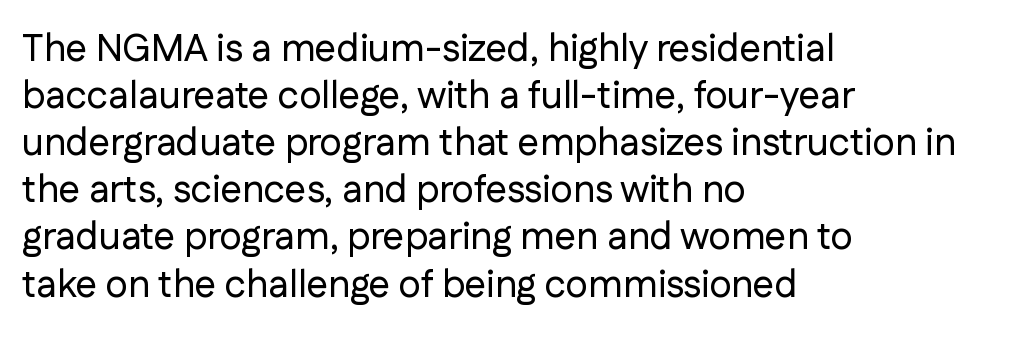
{"serif": "no", "italic": "no", "width": "normal", "stroke_contrast": "low", "x_height": "medium", "monospaced": "no", "underline": "no", "align": "left", "line_spacing_ratio": 1.24, "letter_spacing": "normal", "letter_spacing_em": 0.0, "glyph_px": 38}
